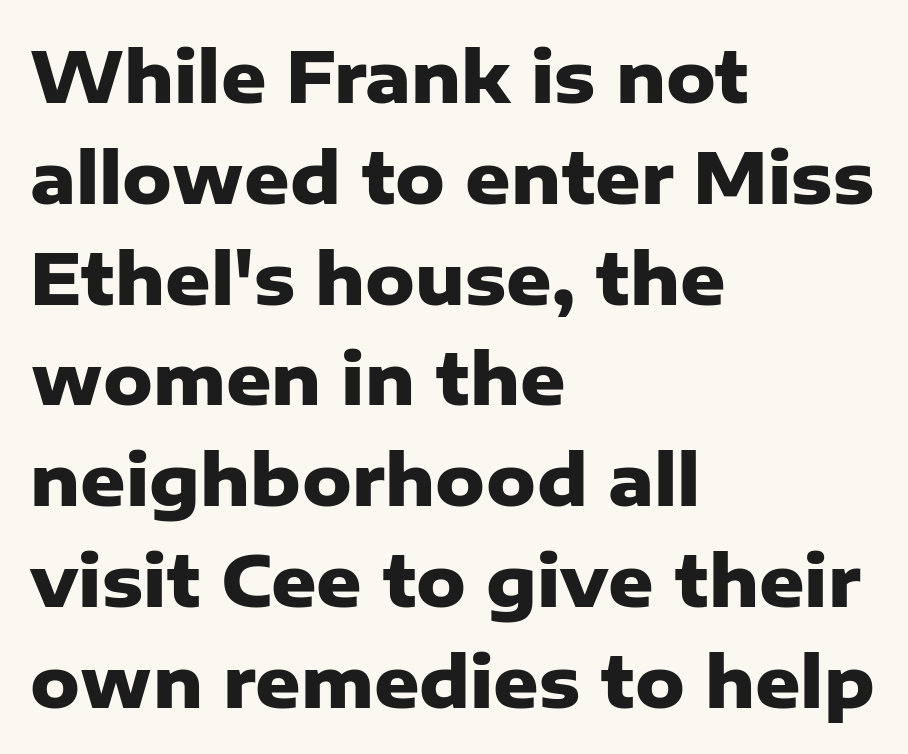
{"serif": "no", "italic": "no", "bold": "yes", "weight": "heavy", "width": "normal", "stroke_contrast": "low", "x_height": "medium", "monospaced": "no", "underline": "no", "align": "left", "line_spacing": "normal", "line_spacing_ratio": 1.44, "letter_spacing": "normal", "letter_spacing_em": 0.0, "glyph_px": 70}
